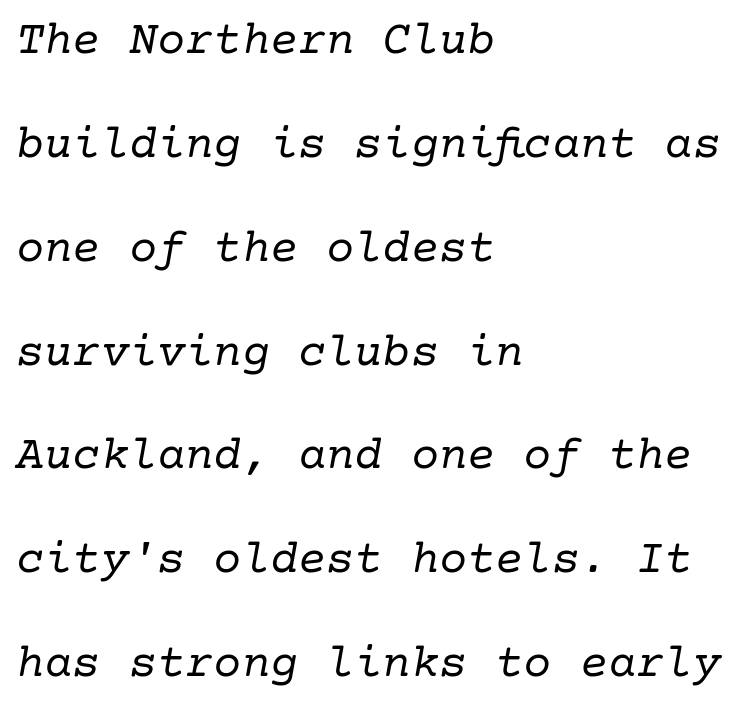
No chunkiness to these letters — they're not bold. One-word summary of the alignment: left. The gaps between neighbouring characters are ordinary and unremarkable. The text carries the slant typical of an italic or oblique font. The specimen omits any rule beneath the text block's lines.
